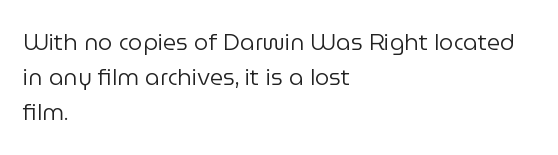
Q: Is the text bold? A: No.
Q: Is the text italic (slanted)? A: No, it is upright.
Q: Is the text underlined? A: No.
Q: How is the paragraph aligned? A: Left-aligned.
Q: Is the spacing between letters normal or unusually wide? A: Normal.
Q: Is the spacing between lines tight, normal or loose? A: Normal.
